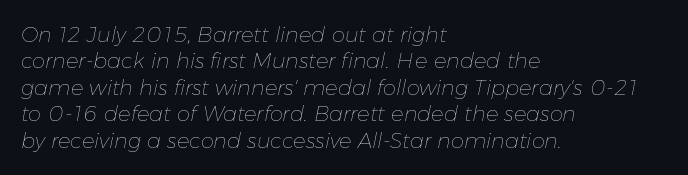
Caption: face not bold, strokes unweighted. Each new line begins a customary step beneath the previous one. Italic: yes, the glyphs are oblique. Tracking here is standard; glyphs follow each other at the usual distance. Horizontally, the lines are justified to the leading edge only.
